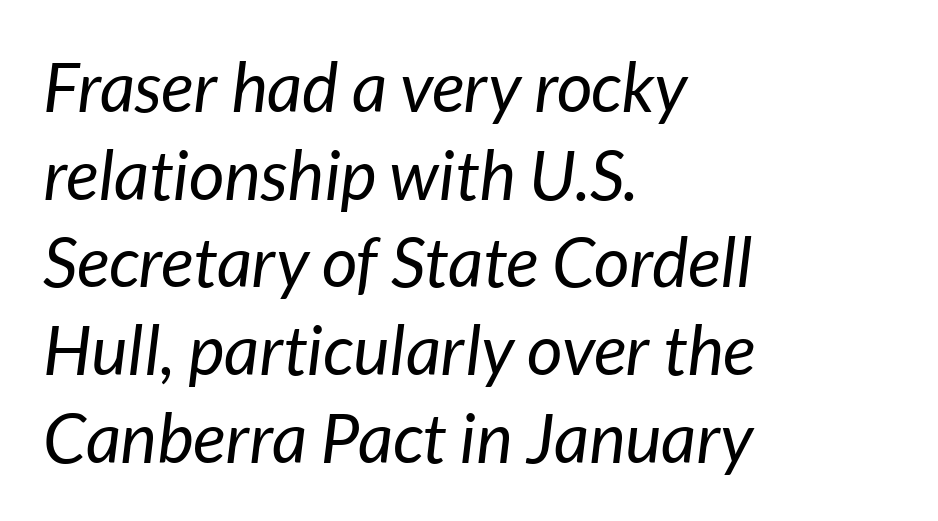
The strip under each line holds only bare page. You could not count columns in this text — the font is proportionally spaced. Yep, that's italic — everything's leaning. Here the glyphs are tracked normally, forming tight word shapes. Horizontal alignment here is leftward, the default for most running prose. Is the stroke heavy? The answer is a plain regular-or-lighter.
